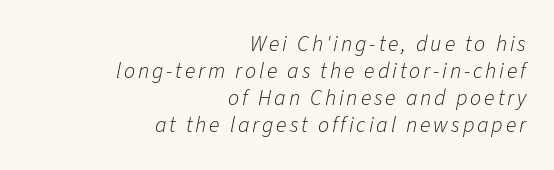
Rendered with sloped, italic letterforms. If you drew a ruler down the right edge, every line would touch it. Weight: regular or lighter. The space directly below the letters is spotless.
